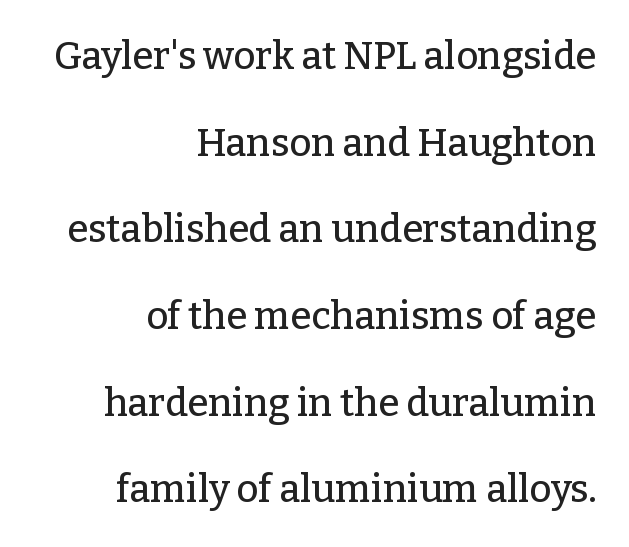
Q: Is the text italic (slanted)? A: No, it is upright.
Q: Is the typeface a serif or a sans-serif typeface? A: Serif.
Q: Is the text underlined? A: No.
Q: How is the paragraph aligned? A: Right-aligned.
Q: Is the spacing between letters normal or unusually wide? A: Normal.
Q: Is the spacing between lines tight, normal or loose? A: Loose.
Q: Width (condensed, normal, or wide)? A: Normal.
Q: Stroke contrast? A: Low.
Q: x-height? A: Medium.
Q: Monospaced? A: No.
